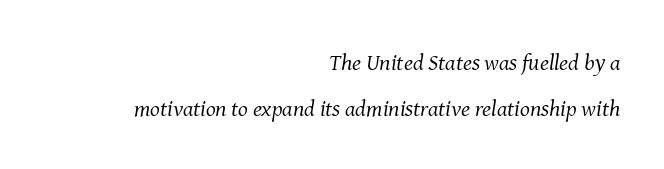
Q: Is the text bold? A: No.
Q: Is the text italic (slanted)? A: Yes, it leans right by about 8 degrees.
Q: Is the text underlined? A: No.
Q: How is the paragraph aligned? A: Right-aligned.
Q: Is the spacing between letters normal or unusually wide? A: Normal.
Q: Is the spacing between lines tight, normal or loose? A: Loose.
